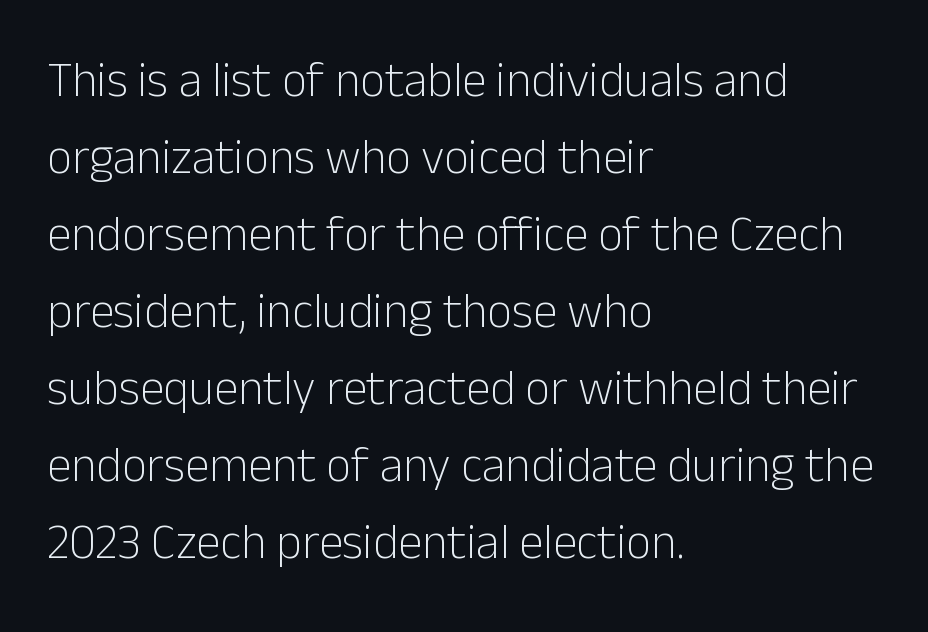
{"serif": "no", "italic": "no", "bold": "no", "weight": "light", "width": "normal", "stroke_contrast": "low", "x_height": "medium", "monospaced": "no", "underline": "no", "align": "left", "line_spacing": "normal", "line_spacing_ratio": 1.57, "letter_spacing": "normal", "letter_spacing_em": 0.0, "glyph_px": 49}
